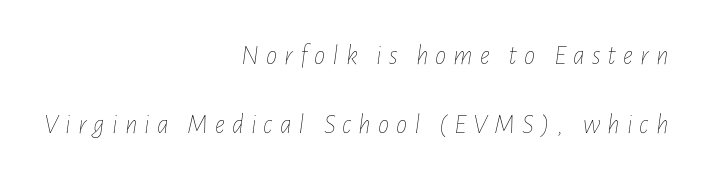
Q: Is the text bold? A: No.
Q: Is the text italic (slanted)? A: Yes, it leans right by about 7 degrees.
Q: Is the text underlined? A: No.
Q: How is the paragraph aligned? A: Right-aligned.
Q: Is the spacing between letters normal or unusually wide? A: Unusually wide.
Q: Is the spacing between lines tight, normal or loose? A: Loose.
Q: Width (condensed, normal, or wide)? A: Condensed.
Q: Stroke contrast? A: Low.
Q: x-height? A: Medium.
Q: Monospaced? A: No.
